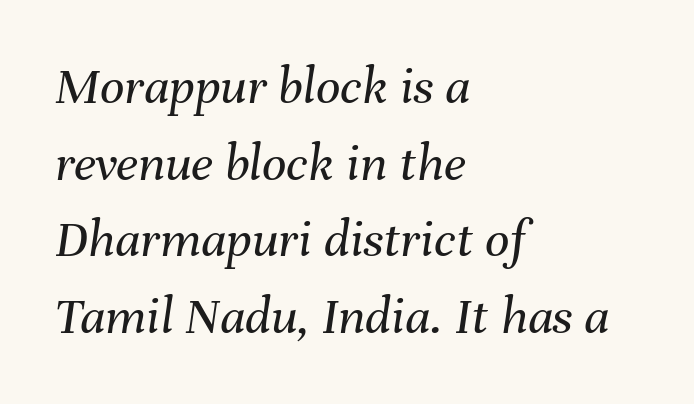
Q: Is the text bold? A: No.
Q: Is the text italic (slanted)? A: Yes, it leans right by about 8 degrees.
Q: Is the text underlined? A: No.
Q: How is the paragraph aligned? A: Left-aligned.
Q: Is the spacing between letters normal or unusually wide? A: Normal.
Q: Is the spacing between lines tight, normal or loose? A: Normal.
Q: Width (condensed, normal, or wide)? A: Normal.
Q: Stroke contrast? A: Medium.
Q: x-height? A: Medium.
Q: Monospaced? A: No.
